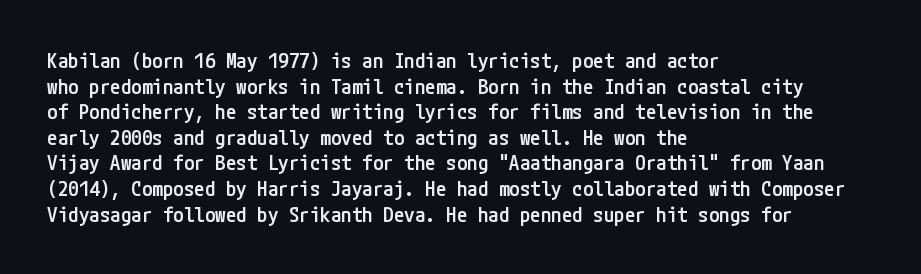
Q: Is the text bold? A: Semi-bold.
Q: Is the text italic (slanted)? A: No, it is upright.
Q: Is the text underlined? A: No.
Q: How is the paragraph aligned? A: Left-aligned.
Q: Is the spacing between letters normal or unusually wide? A: Normal.
